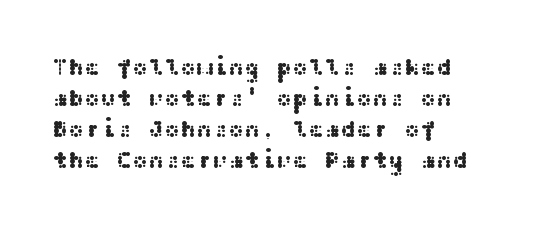
Q: Is the text italic (slanted)? A: No, it is upright.
Q: Is the text underlined? A: No.
Q: Is the spacing between letters normal or unusually wide? A: Normal.
Q: Is the spacing between lines tight, normal or loose? A: Normal.
